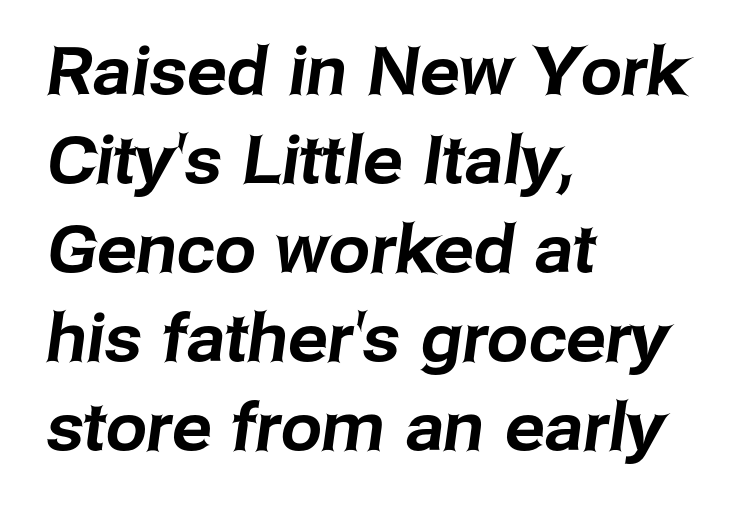
How would I describe the line gaps? Plain and ordinary. Typographically, this falls in the sans-serif category. Lines of text with bare space underneath. This sample uses plain, unmodified letter spacing.
